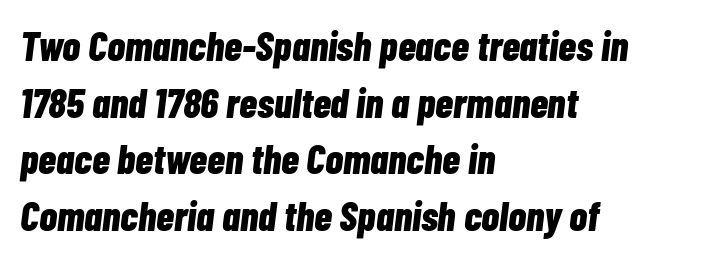
Q: Is the text bold? A: Yes.
Q: Is the text italic (slanted)? A: Yes, it leans right by about 7 degrees.
Q: Is the text underlined? A: No.
Q: How is the paragraph aligned? A: Left-aligned.
Q: Is the spacing between letters normal or unusually wide? A: Normal.
Q: Is the spacing between lines tight, normal or loose? A: Normal.
Q: Width (condensed, normal, or wide)? A: Condensed.
Q: Stroke contrast? A: Low.
Q: x-height? A: Medium.
Q: Monospaced? A: No.
